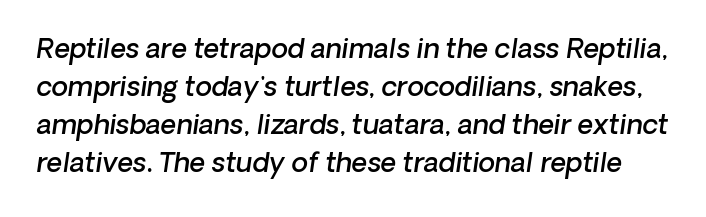
The image shows 27 px text type, italic (leaning right); set normal line spacing (1.41x), normal letter spacing, not underlined.
